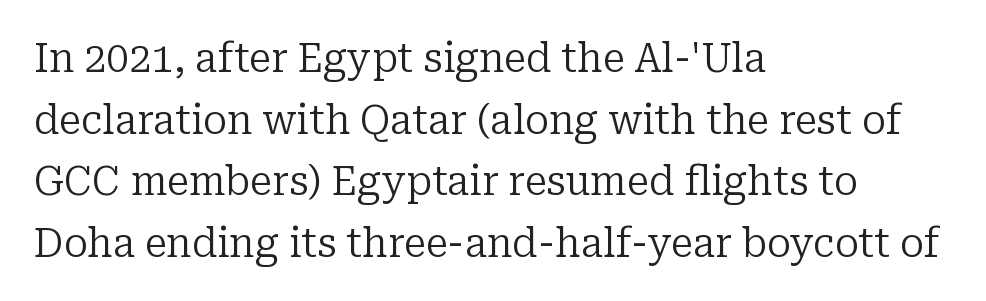
{"serif": "yes", "italic": "no", "bold": "no", "weight": "regular", "width": "normal", "stroke_contrast": "low", "x_height": "medium", "monospaced": "no", "underline": "no", "align": "left", "line_spacing": "normal", "line_spacing_ratio": 1.54, "letter_spacing": "normal", "letter_spacing_em": 0.0, "glyph_px": 40}
